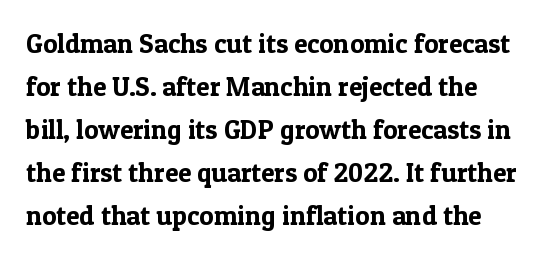
Each row of text sits above clean, open space. Every character sits straight up, as roman type does. Tracking value appears to be zero — textbook default spacing. Successive baselines arrive at the customary interval.
